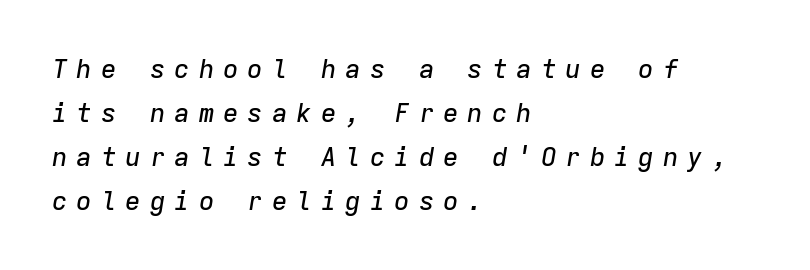
Alignment: flush left. Glance below the letters and you will spot only blank space. Every character sits at an angle, as italics do. Each new line begins a customary step beneath the previous one. Does extra space separate the letters? Yes, quite a lot of it.
